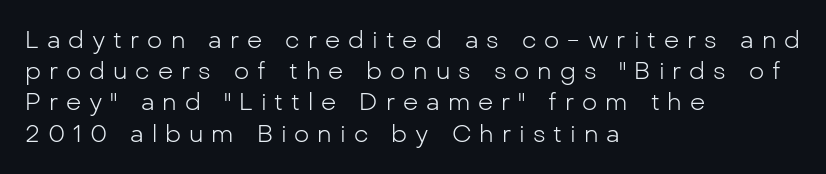
The image shows 24 px text type, upright; set left-aligned, normal line spacing (1.3x), unusually wide letter spacing (+0.33 em), not underlined.
